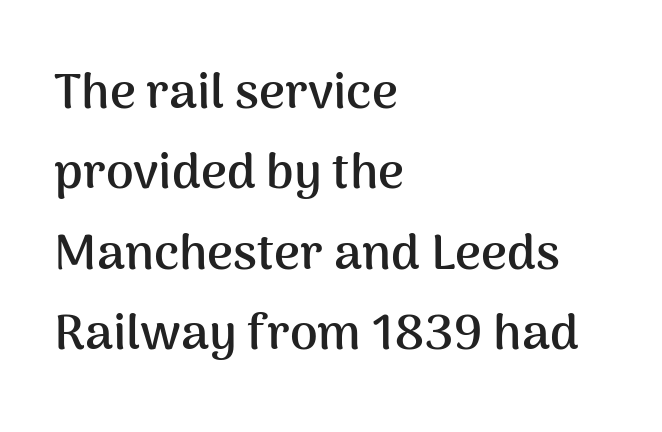
Q: Is the text bold? A: Yes.
Q: Is the text italic (slanted)? A: No, it is upright.
Q: Is the typeface a serif or a sans-serif typeface? A: Sans-serif.
Q: Is the text underlined? A: No.
Q: How is the paragraph aligned? A: Left-aligned.
Q: Is the spacing between letters normal or unusually wide? A: Normal.
Q: Is the spacing between lines tight, normal or loose? A: Normal.
Q: Width (condensed, normal, or wide)? A: Normal.
Q: Stroke contrast? A: Medium.
Q: x-height? A: Medium.
Q: Monospaced? A: No.
